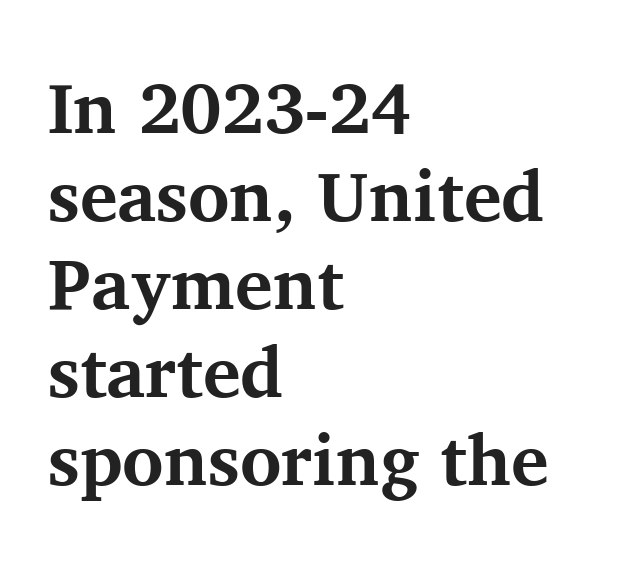
Q: Is the text bold? A: Yes.
Q: Is the text italic (slanted)? A: No, it is upright.
Q: Is the typeface a serif or a sans-serif typeface? A: Serif.
Q: Is the text underlined? A: No.
Q: How is the paragraph aligned? A: Left-aligned.
Q: Is the spacing between letters normal or unusually wide? A: Normal.
Q: Width (condensed, normal, or wide)? A: Normal.
Q: Stroke contrast? A: Medium.
Q: x-height? A: Medium.
Q: Monospaced? A: No.
